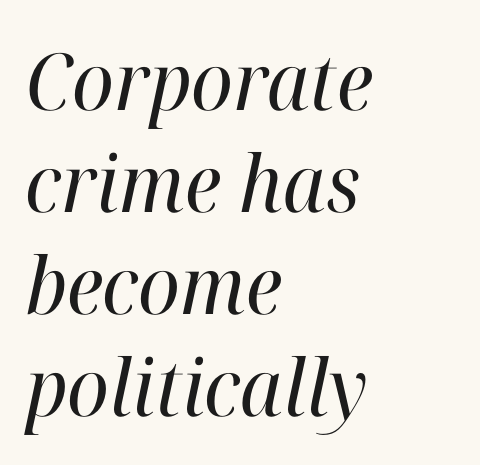
Q: Is the text bold? A: No.
Q: Is the text italic (slanted)? A: Yes, it leans right by about 12 degrees.
Q: Is the typeface a serif or a sans-serif typeface? A: Serif.
Q: Is the text underlined? A: No.
Q: How is the paragraph aligned? A: Left-aligned.
Q: Is the spacing between letters normal or unusually wide? A: Normal.
Q: Is the spacing between lines tight, normal or loose? A: Normal.
Q: Width (condensed, normal, or wide)? A: Normal.
Q: Stroke contrast? A: High.
Q: x-height? A: Medium.
Q: Monospaced? A: No.
